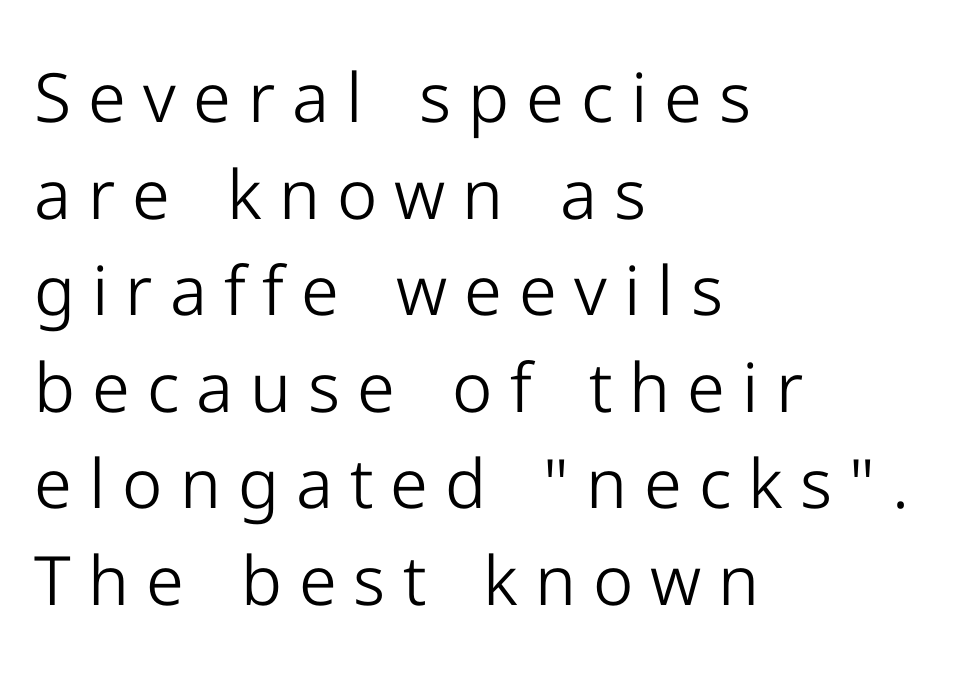
Each stroke keeps to a modest, everyday thickness or less. The text block is weighted toward the left margin, trailing off unevenly rightward. The type family on display is of the sans-serif kind. Descender tails drop into unmarked territory. How are the letters spaced? Widely, with obvious added tracking.
